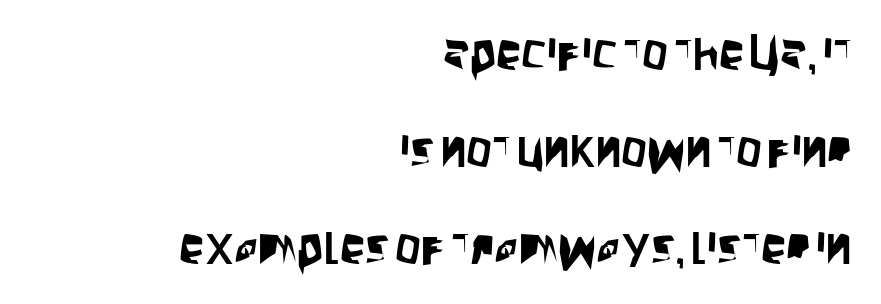
Q: Is the text italic (slanted)? A: No, it is upright.
Q: Is the typeface a serif or a sans-serif typeface? A: Sans-serif.
Q: Is the text underlined? A: No.
Q: How is the paragraph aligned? A: Right-aligned.
Q: Is the spacing between letters normal or unusually wide? A: Normal.
Q: Is the spacing between lines tight, normal or loose? A: Loose.
Q: Width (condensed, normal, or wide)? A: Condensed.
Q: Stroke contrast? A: Low.
Q: x-height? A: Large.
Q: Monospaced? A: No.
